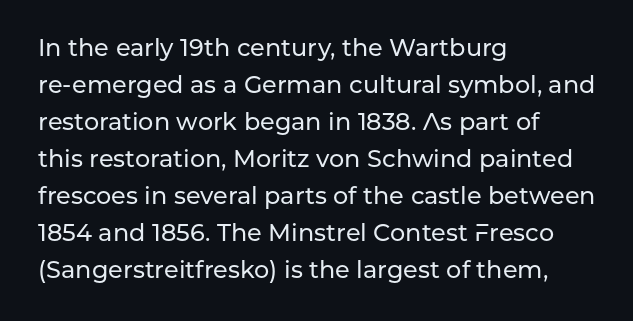
Q: Is the text italic (slanted)? A: No, it is upright.
Q: Is the text underlined? A: No.
Q: How is the paragraph aligned? A: Left-aligned.
Q: Is the spacing between letters normal or unusually wide? A: Normal.
Q: Is the spacing between lines tight, normal or loose? A: Normal.
